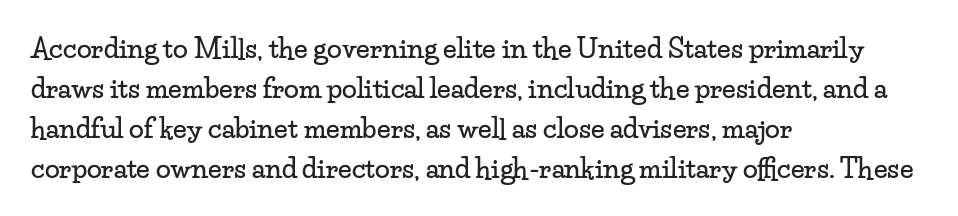
Q: Is the text italic (slanted)? A: No, it is upright.
Q: Is the text underlined? A: No.
Q: How is the paragraph aligned? A: Left-aligned.
Q: Is the spacing between letters normal or unusually wide? A: Normal.
Q: Is the spacing between lines tight, normal or loose? A: Normal.
